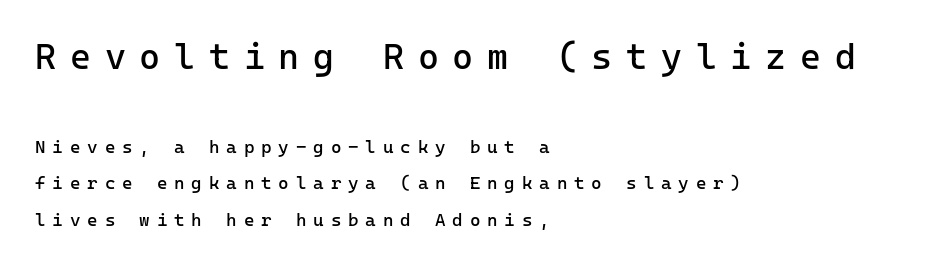
The image shows 36 px regular-weight sans-serif type, upright; set left-aligned, loose line spacing (2.01x), unusually wide letter spacing (+0.38 em), not underlined; the first (top) block is 2.0x larger; low stroke contrast and a medium x-height.
